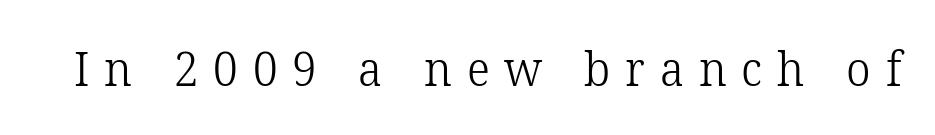
{"serif": "yes", "italic": "no", "bold": "no", "weight": "light", "width": "normal", "stroke_contrast": "low", "x_height": "medium", "monospaced": "no", "underline": "no", "letter_spacing": "wide", "letter_spacing_em": 0.31, "glyph_px": 48}
